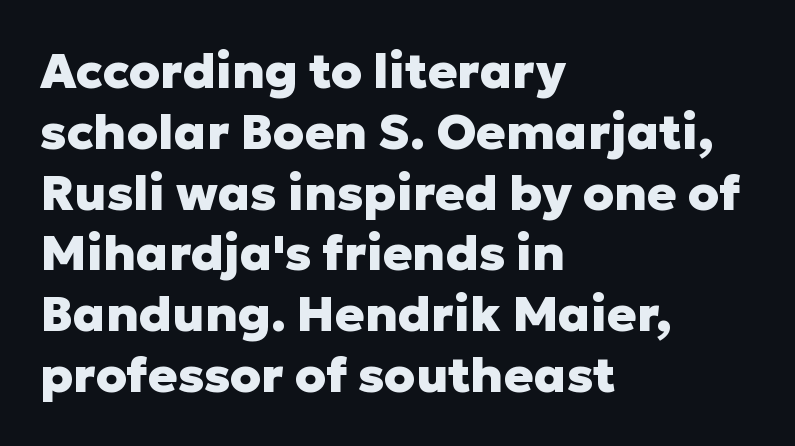
Do the characters align in a grid? No, the font is proportional. Thick stems and heavy bowls — unmistakably bold. This sample uses a sans-serif face. Compared with typical body copy, the letter spacing here is the same. Decoration check: the copy has no underline. Notice how the stems are strictly vertical — no italics here.
